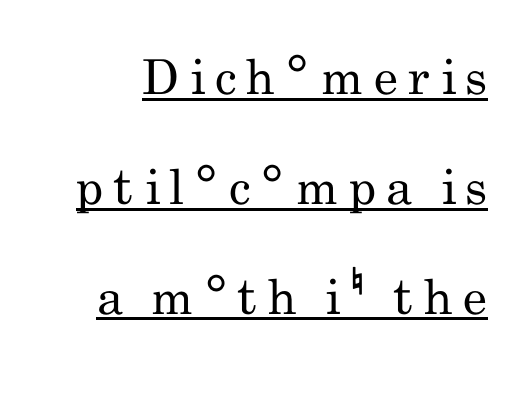
{"serif": "no", "italic": "no", "bold": "no", "weight": "regular", "width": "condensed", "stroke_contrast": "low", "x_height": "small", "monospaced": "no", "underline": "yes", "line_spacing": "loose", "line_spacing_ratio": 2.29, "letter_spacing": "wide", "letter_spacing_em": 0.21, "glyph_px": 48}
